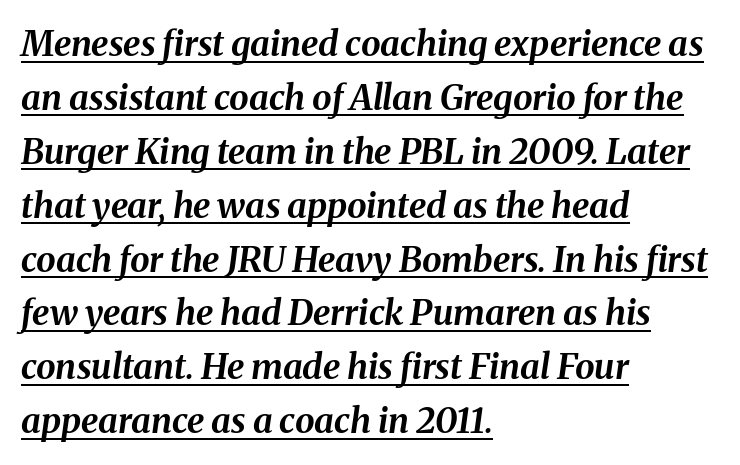
{"italic": "yes", "lean": "right", "slant_degrees": 8, "bold": "yes", "weight": "bold", "width": "normal", "stroke_contrast": "medium", "x_height": "medium", "monospaced": "no", "underline": "yes", "align": "left", "line_spacing": "normal", "line_spacing_ratio": 1.54, "letter_spacing": "normal", "letter_spacing_em": 0.0, "glyph_px": 35}
